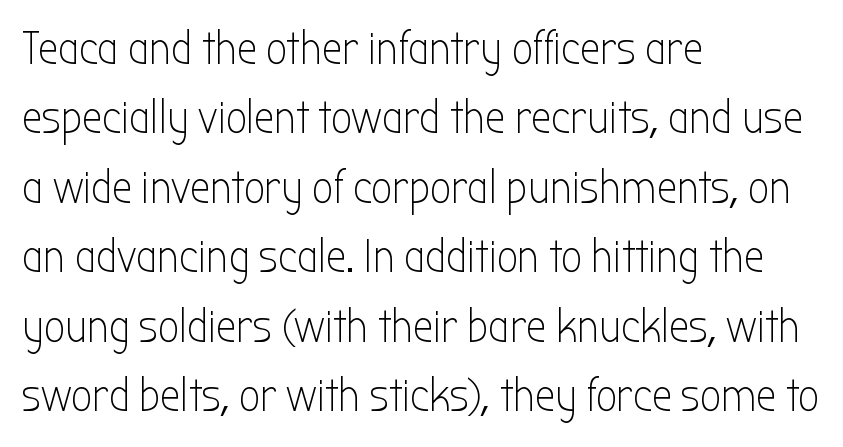
{"serif": "no", "italic": "no", "bold": "no", "weight": "light", "width": "condensed", "stroke_contrast": "low", "x_height": "medium", "monospaced": "no", "underline": "no", "align": "left", "line_spacing": "normal", "line_spacing_ratio": 1.51, "letter_spacing": "normal", "letter_spacing_em": 0.0, "glyph_px": 46}
